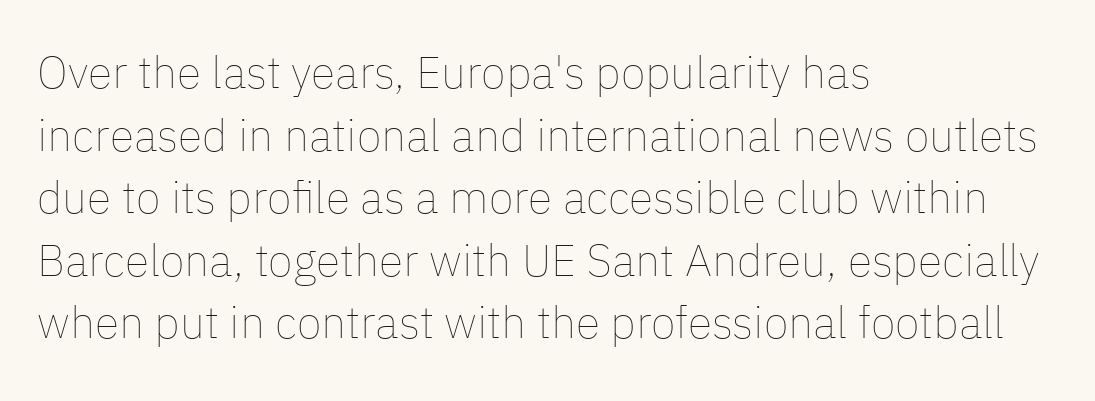
Nope, not italic — everything's standing straight. The rendering keeps characters at their native spacing. Stems here are at most as thick as an everyday book face. This block has exactly the height ordinary leading produces.
